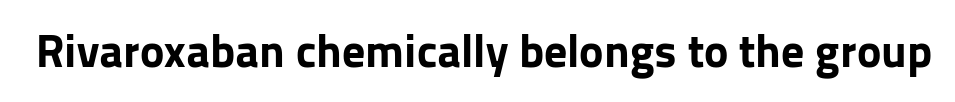
Q: Is the text bold? A: Yes.
Q: Is the text italic (slanted)? A: No, it is upright.
Q: Is the typeface a serif or a sans-serif typeface? A: Sans-serif.
Q: Is the text underlined? A: No.
Q: Is the spacing between letters normal or unusually wide? A: Normal.
Q: Width (condensed, normal, or wide)? A: Normal.
Q: Stroke contrast? A: Low.
Q: x-height? A: Medium.
Q: Monospaced? A: No.
